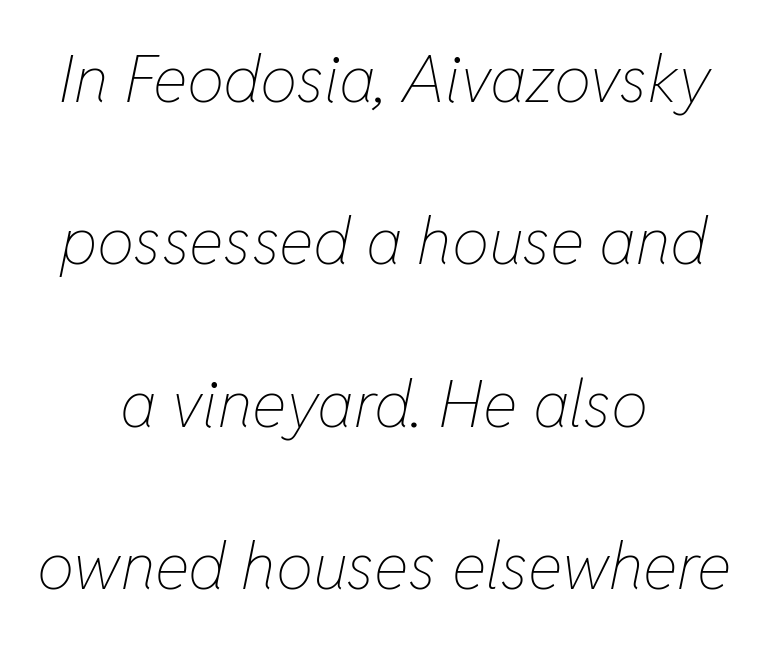
{"italic": "yes", "lean": "right", "slant_degrees": 11, "bold": "no", "weight": "thin", "width": "condensed", "stroke_contrast": "low", "x_height": "medium", "monospaced": "no", "underline": "no", "align": "center", "line_spacing": "loose", "line_spacing_ratio": 2.46, "letter_spacing": "normal", "letter_spacing_em": 0.0, "glyph_px": 66}
